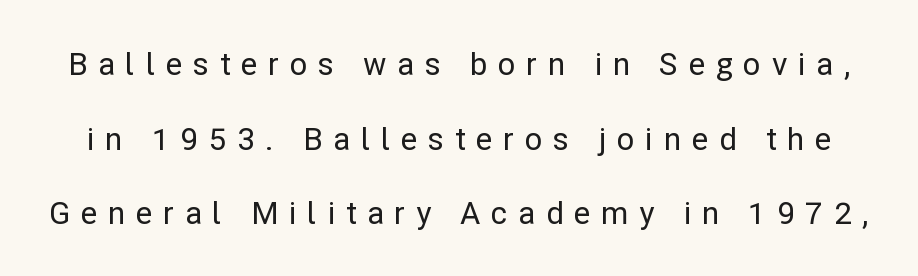
{"serif": "no", "italic": "no", "width": "normal", "stroke_contrast": "low", "x_height": "medium", "monospaced": "no", "underline": "no", "line_spacing": "loose", "line_spacing_ratio": 2.41, "letter_spacing": "wide", "letter_spacing_em": 0.34, "glyph_px": 31}
